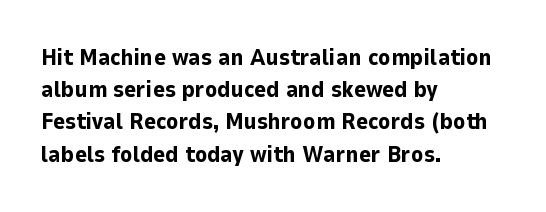
Q: Is the text bold? A: Yes.
Q: Is the text italic (slanted)? A: No, it is upright.
Q: Is the text underlined? A: No.
Q: How is the paragraph aligned? A: Left-aligned.
Q: Is the spacing between letters normal or unusually wide? A: Normal.
Q: Is the spacing between lines tight, normal or loose? A: Normal.
